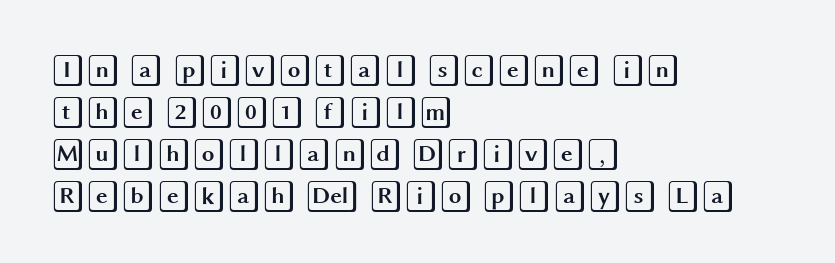
{"italic": "no", "width": "wide", "x_height": "large", "underline": "no", "align": "left", "line_spacing": "normal", "line_spacing_ratio": 1.31, "letter_spacing": "normal", "letter_spacing_em": 0.0, "glyph_px": 32}
